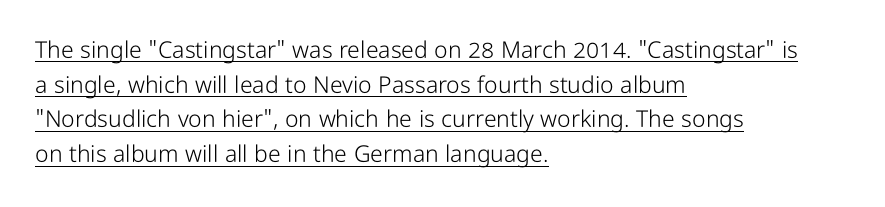
The horizontal fit of the characters is conventional and even. Horizontally, the lines are justified to the leading edge only. The block of text has a typical density, with ordinary space between rows. Does a line run under the words? Yes, clearly. This is not heavy type; no bold has been used. The letters stand upright; this is a roman face.
